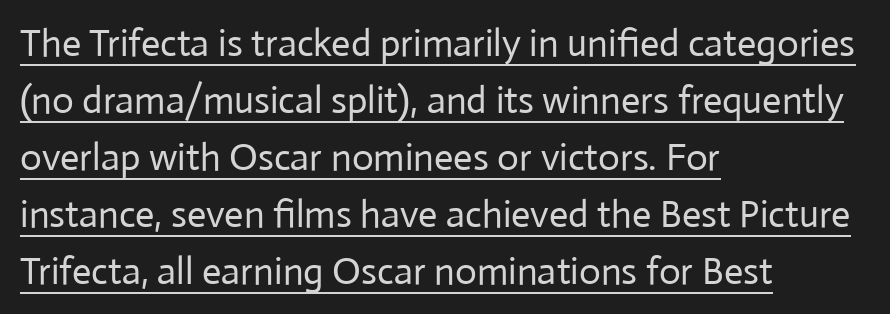
{"serif": "no", "italic": "no", "bold": "no", "weight": "regular", "width": "normal", "stroke_contrast": "low", "x_height": "medium", "monospaced": "no", "underline": "yes", "align": "left", "line_spacing": "normal", "line_spacing_ratio": 1.5, "letter_spacing": "normal", "letter_spacing_em": 0.0, "glyph_px": 38}
